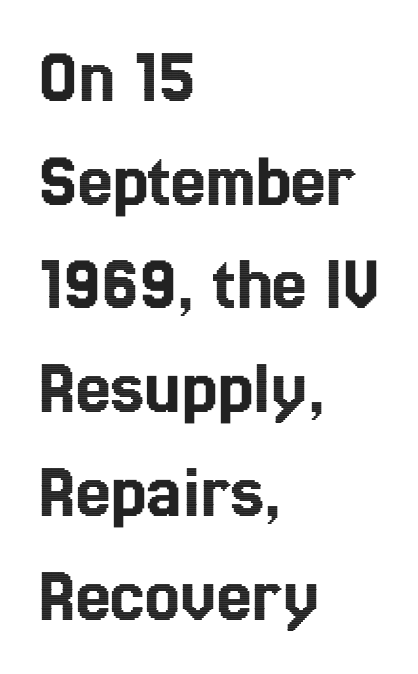
The image shows 78 px condensed type, upright; set left-aligned, normal line spacing (1.33x), normal letter spacing, not underlined; a medium x-height.
